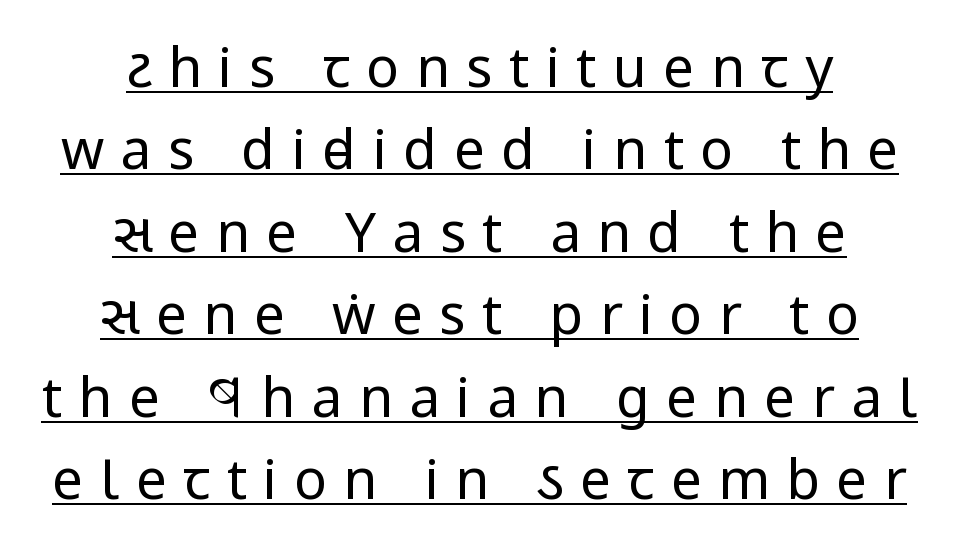
Letterform terminals end flat and unadorned throughout the passage. Nope, not italic — everything's standing straight. Each line of the rendering has a horizontal stroke beneath the glyphs. How are the letters spaced? Widely, with obvious added tracking.
